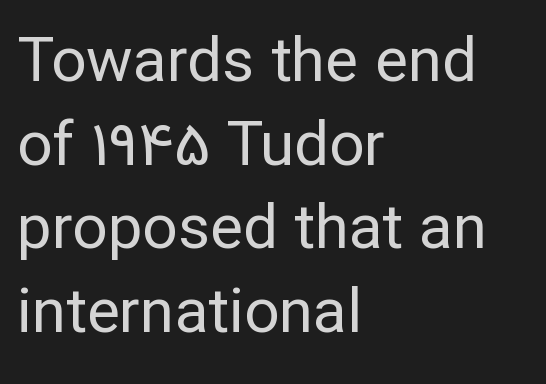
Q: Is the text bold? A: No.
Q: Is the text italic (slanted)? A: No, it is upright.
Q: Is the typeface a serif or a sans-serif typeface? A: Sans-serif.
Q: Is the text underlined? A: No.
Q: How is the paragraph aligned? A: Left-aligned.
Q: Is the spacing between letters normal or unusually wide? A: Normal.
Q: Is the spacing between lines tight, normal or loose? A: Normal.
Q: Width (condensed, normal, or wide)? A: Normal.
Q: Stroke contrast? A: Low.
Q: x-height? A: Medium.
Q: Monospaced? A: No.
